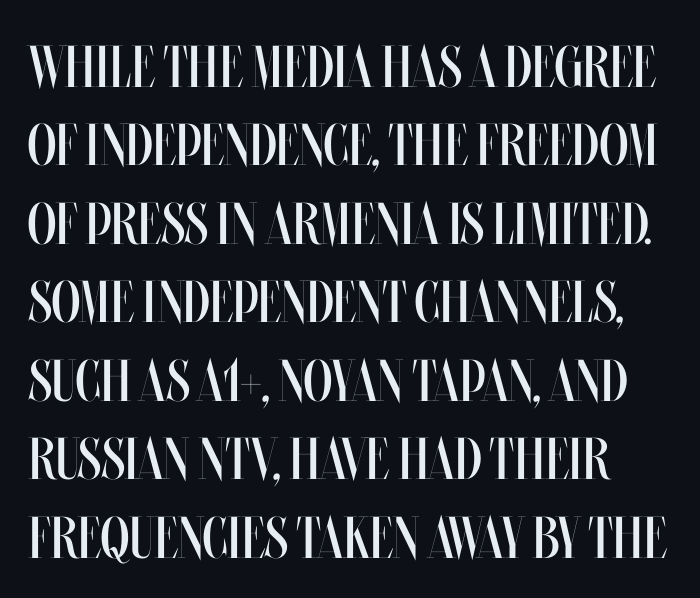
Q: Is the text bold? A: No.
Q: Is the text italic (slanted)? A: No, it is upright.
Q: Is the text underlined? A: No.
Q: Is the spacing between letters normal or unusually wide? A: Normal.
Q: Is the spacing between lines tight, normal or loose? A: Normal.
Q: Width (condensed, normal, or wide)? A: Condensed.
Q: Stroke contrast? A: Medium.
Q: x-height? A: Large.
Q: Monospaced? A: No.
